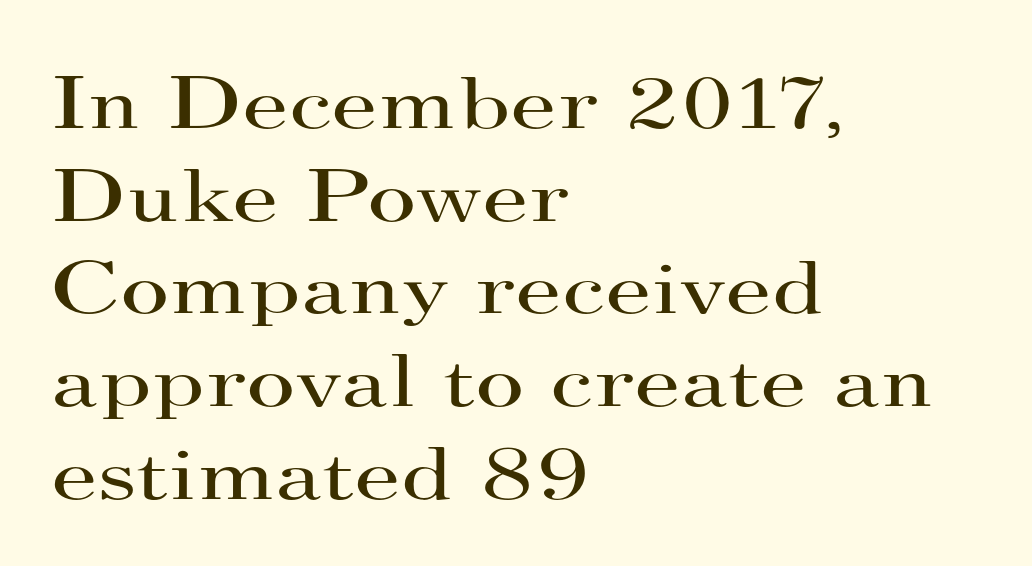
Q: Is the text bold? A: No.
Q: Is the text italic (slanted)? A: No, it is upright.
Q: Is the typeface a serif or a sans-serif typeface? A: Serif.
Q: Is the text underlined? A: No.
Q: How is the paragraph aligned? A: Left-aligned.
Q: Is the spacing between letters normal or unusually wide? A: Normal.
Q: Width (condensed, normal, or wide)? A: Wide.
Q: Stroke contrast? A: High.
Q: x-height? A: Small.
Q: Monospaced? A: No.
